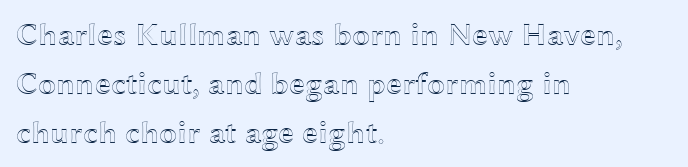
{"italic": "no", "width": "wide", "x_height": "medium", "monospaced": "no", "underline": "no", "align": "left", "line_spacing": "normal", "line_spacing_ratio": 1.53, "letter_spacing": "normal", "letter_spacing_em": 0.0, "glyph_px": 32}
